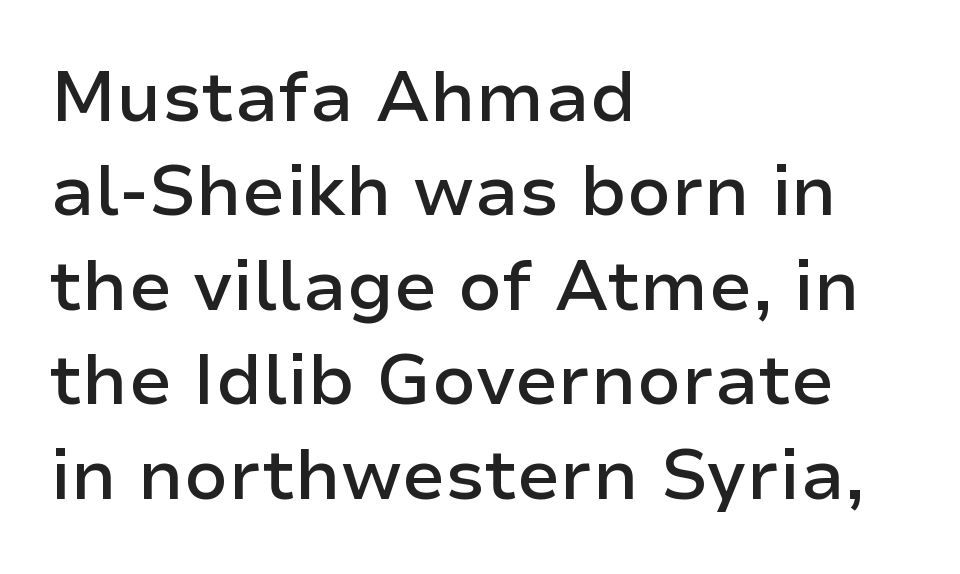
Proportional: the letters do not fall into vertical columns. Only glyphs here, with clear space below each row. The rendering keeps characters at their native spacing. Typographically, this falls in the sans-serif category.
